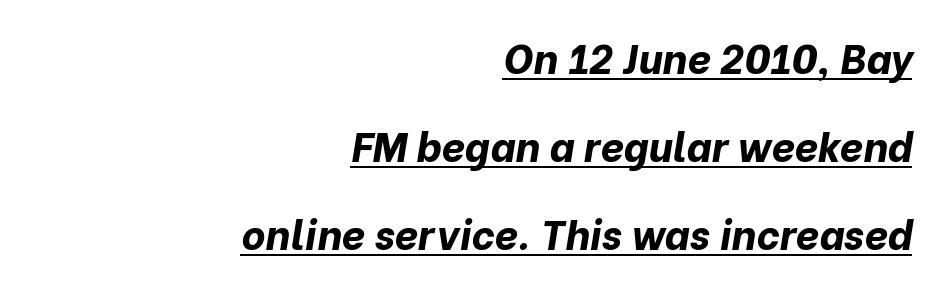
The face used here appears with an underline applied. Is the block centered? No — it sits flush against the right margin. Does the lettering tilt? It does — this is italic. Reading down the column, the eye jumps a long way to each next line. Set as a true bold cut, around the 700 mark.
